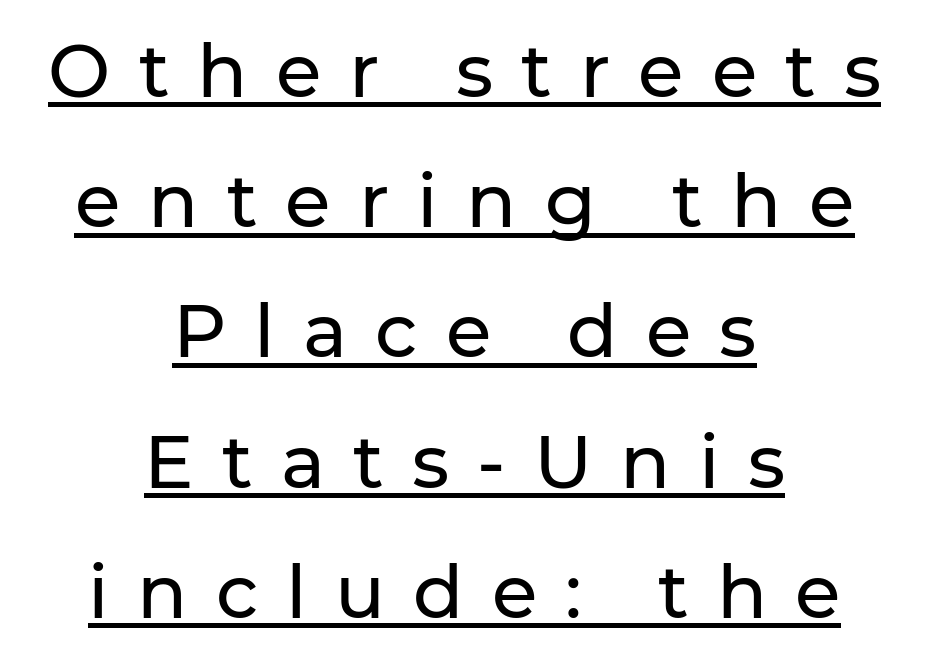
Q: Is the text italic (slanted)? A: No, it is upright.
Q: Is the typeface a serif or a sans-serif typeface? A: Sans-serif.
Q: Is the text underlined? A: Yes.
Q: How is the paragraph aligned? A: Centered.
Q: Is the spacing between letters normal or unusually wide? A: Unusually wide.
Q: Width (condensed, normal, or wide)? A: Normal.
Q: Stroke contrast? A: Low.
Q: x-height? A: Medium.
Q: Monospaced? A: No.
